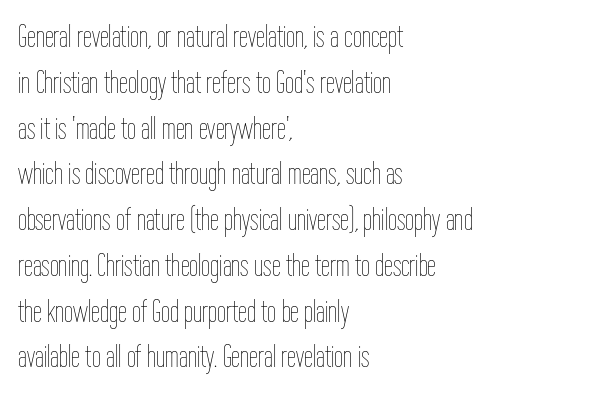
The image shows 32 px thin, condensed type, upright; set left-aligned, normal line spacing (1.43x), normal letter spacing, not underlined; low stroke contrast and a medium x-height.
